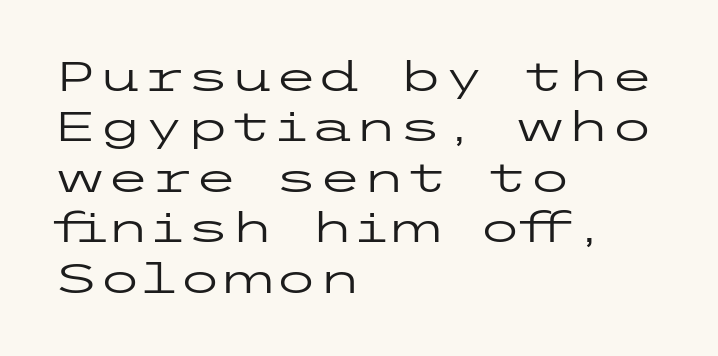
The letters sit at their default tracking, neither squeezed nor spread. The font's upright variant was chosen for this text. Are there feet on the stems? There aren't — it's a sans. Compared with typical paragraphs, the rows here are spaced about the same. Glance below the letters and you will spot only blank space.
